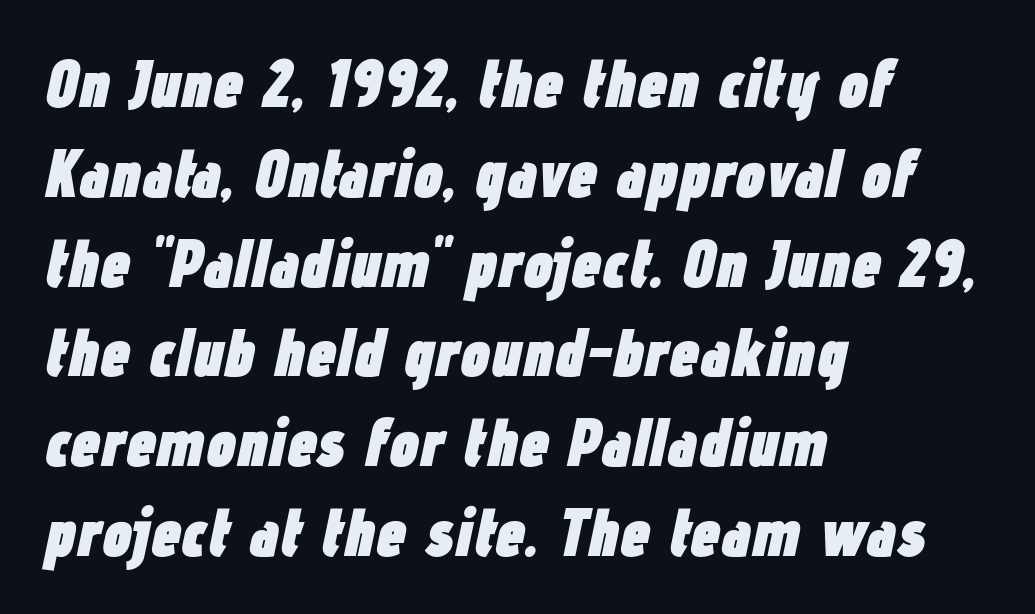
{"italic": "yes", "lean": "right", "slant_degrees": 12, "bold": "yes", "weight": "heavy", "width": "condensed", "stroke_contrast": "low", "x_height": "medium", "monospaced": "no", "underline": "no", "align": "left", "line_spacing": "normal", "line_spacing_ratio": 1.34, "letter_spacing": "normal", "letter_spacing_em": 0.0, "glyph_px": 67}
